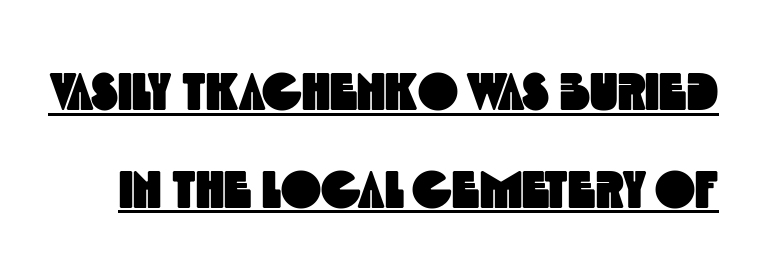
Q: Is the typeface a serif or a sans-serif typeface? A: Sans-serif.
Q: Is the text underlined? A: Yes.
Q: Is the spacing between letters normal or unusually wide? A: Normal.
Q: Width (condensed, normal, or wide)? A: Condensed.
Q: x-height? A: Large.
Q: Monospaced? A: No.
